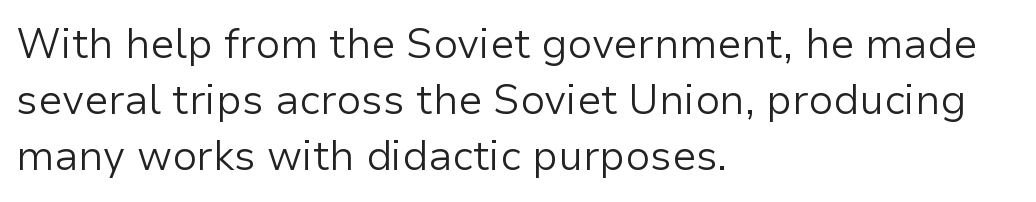
The image shows 41 px light sans-serif type, upright; set left-aligned, normal line spacing (1.37x), normal letter spacing, not underlined; low stroke contrast and a medium x-height.
